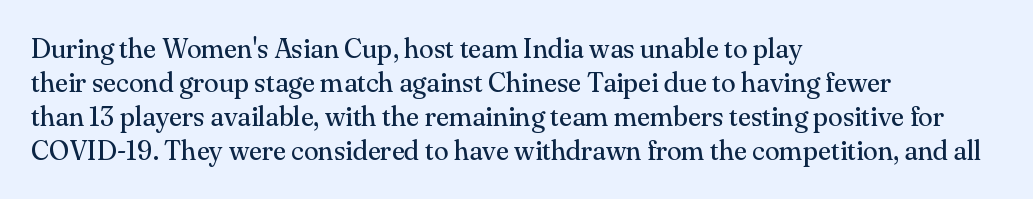
{"italic": "no", "bold": "no", "underline": "no", "align": "left", "line_spacing": "normal", "line_spacing_ratio": 1.26, "letter_spacing": "normal", "letter_spacing_em": 0.0, "glyph_px": 27}
